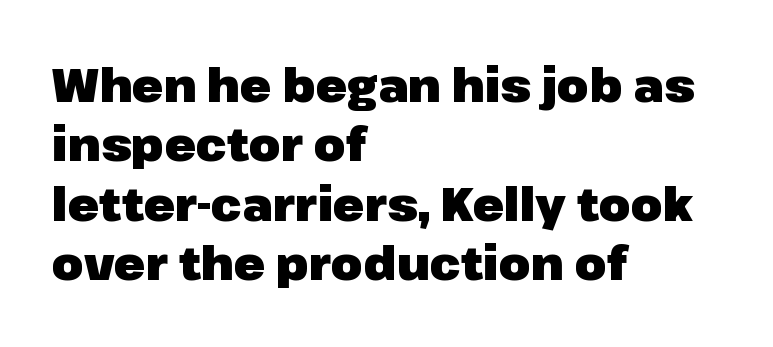
The image shows 46 px heavy sans-serif type, upright; set left-aligned, normal line spacing (1.29x), normal letter spacing, not underlined; low stroke contrast and a medium x-height.
